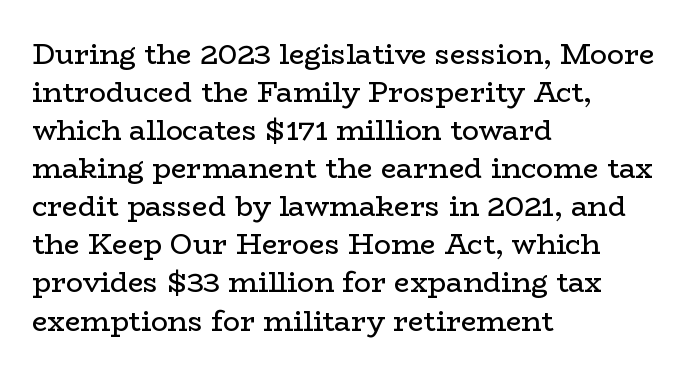
Q: Is the text bold? A: No.
Q: Is the text italic (slanted)? A: No, it is upright.
Q: Is the typeface a serif or a sans-serif typeface? A: Serif.
Q: Is the text underlined? A: No.
Q: How is the paragraph aligned? A: Left-aligned.
Q: Is the spacing between letters normal or unusually wide? A: Normal.
Q: Is the spacing between lines tight, normal or loose? A: Normal.
Q: Width (condensed, normal, or wide)? A: Wide.
Q: Stroke contrast? A: Low.
Q: x-height? A: Medium.
Q: Monospaced? A: No.
